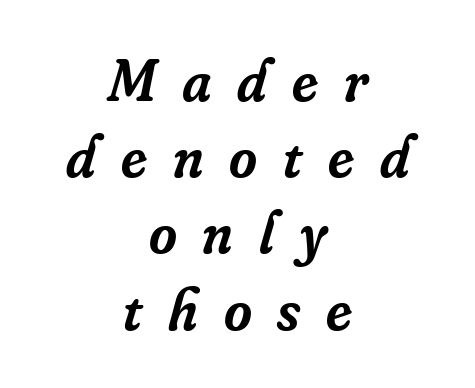
Q: Is the text bold? A: Semi-bold.
Q: Is the text italic (slanted)? A: Yes, it leans right by about 16 degrees.
Q: Is the typeface a serif or a sans-serif typeface? A: Serif.
Q: Is the text underlined? A: No.
Q: How is the paragraph aligned? A: Centered.
Q: Is the spacing between letters normal or unusually wide? A: Unusually wide.
Q: Is the spacing between lines tight, normal or loose? A: Normal.
Q: Width (condensed, normal, or wide)? A: Normal.
Q: Stroke contrast? A: Low.
Q: x-height? A: Small.
Q: Monospaced? A: No.
